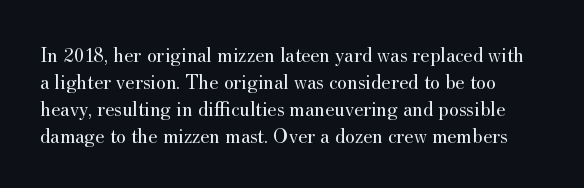
The image shows 21 px text type, upright; set normal line spacing (1.28x), normal letter spacing, not underlined.
